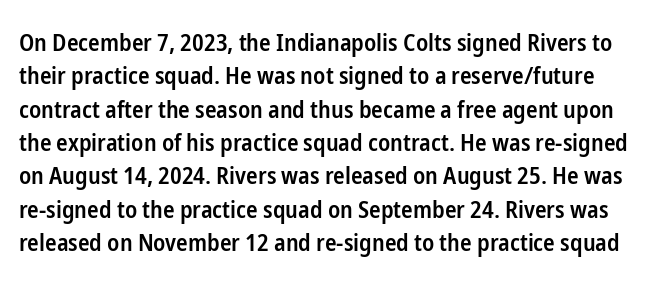
The image shows 24 px text type, upright; set normal line spacing (1.39x), normal letter spacing, not underlined.
